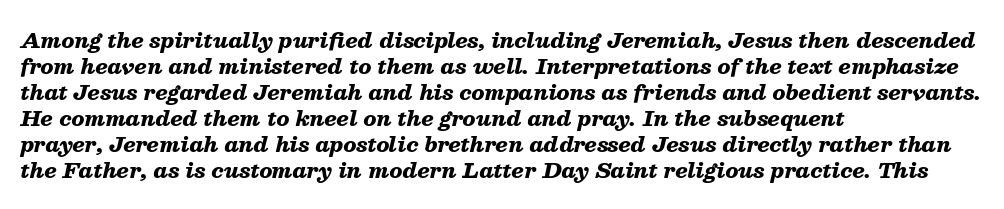
Q: Is the text bold? A: Yes.
Q: Is the text italic (slanted)? A: Yes, it leans right by about 13 degrees.
Q: Is the text underlined? A: No.
Q: How is the paragraph aligned? A: Left-aligned.
Q: Is the spacing between letters normal or unusually wide? A: Normal.
